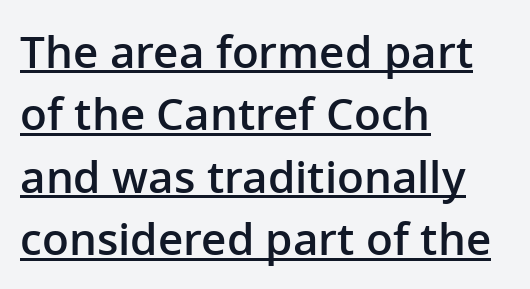
Q: Is the text bold? A: Semi-bold.
Q: Is the text italic (slanted)? A: No, it is upright.
Q: Is the typeface a serif or a sans-serif typeface? A: Sans-serif.
Q: Is the text underlined? A: Yes.
Q: How is the paragraph aligned? A: Left-aligned.
Q: Is the spacing between letters normal or unusually wide? A: Normal.
Q: Is the spacing between lines tight, normal or loose? A: Normal.
Q: Width (condensed, normal, or wide)? A: Normal.
Q: Stroke contrast? A: Low.
Q: x-height? A: Medium.
Q: Monospaced? A: No.
